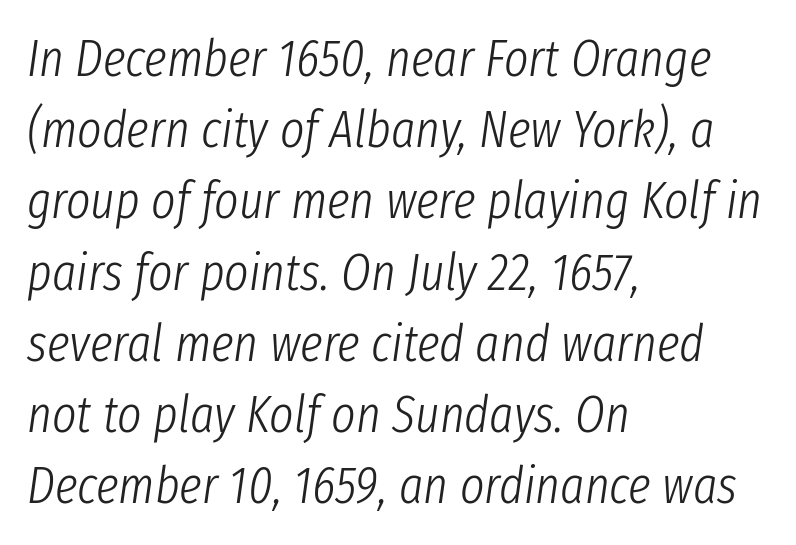
The image shows 52 px light, condensed type, italic (leaning right); set left-aligned, normal line spacing (1.37x), normal letter spacing, not underlined; low stroke contrast and a medium x-height.
